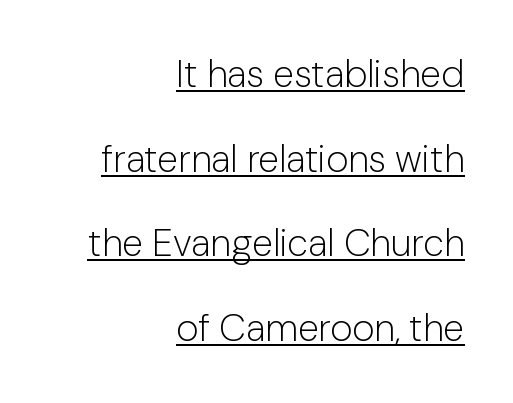
The image shows 38 px light sans-serif type, upright; set right-aligned, loose line spacing (2.23x), normal letter spacing, underlined; low stroke contrast and a medium x-height.
